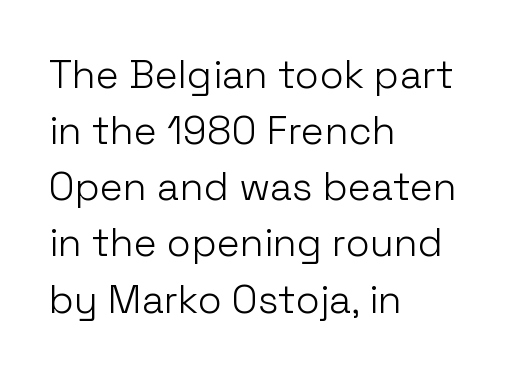
The image shows 39 px light sans-serif type, upright; set left-aligned, normal line spacing (1.44x), normal letter spacing, not underlined; low stroke contrast and a medium x-height.
